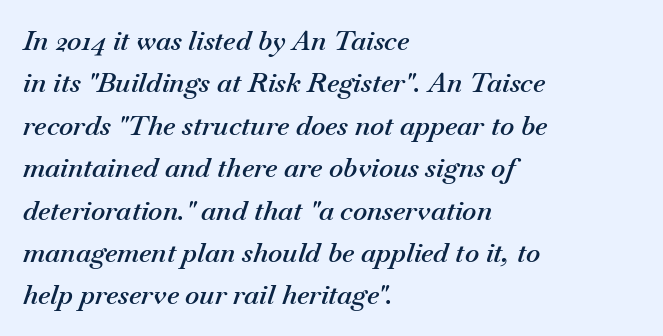
{"italic": "yes", "lean": "right", "slant_degrees": 18, "bold": "semi", "underline": "no", "align": "left", "line_spacing": "normal", "line_spacing_ratio": 1.57, "letter_spacing": "normal", "letter_spacing_em": 0.0, "glyph_px": 27}
